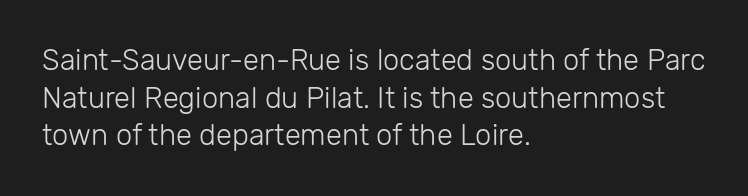
Typographically, this falls in the sans-serif category. The space beneath each line is pristine and unruled. Spacing verdict: proportional, widths tailored to each character. The lines in this sample share a left origin and differ only in where they stop. The letters stand straight up with perfectly vertical stems.
